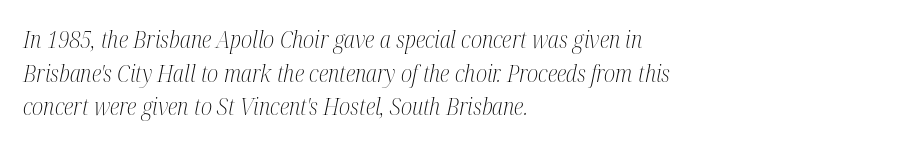
Has an underline been added? It has not. Does the leading feel generous? No, just average. The gaps between neighbouring characters are ordinary and unremarkable. Caption: multi-line text, flush left, ragged right.
